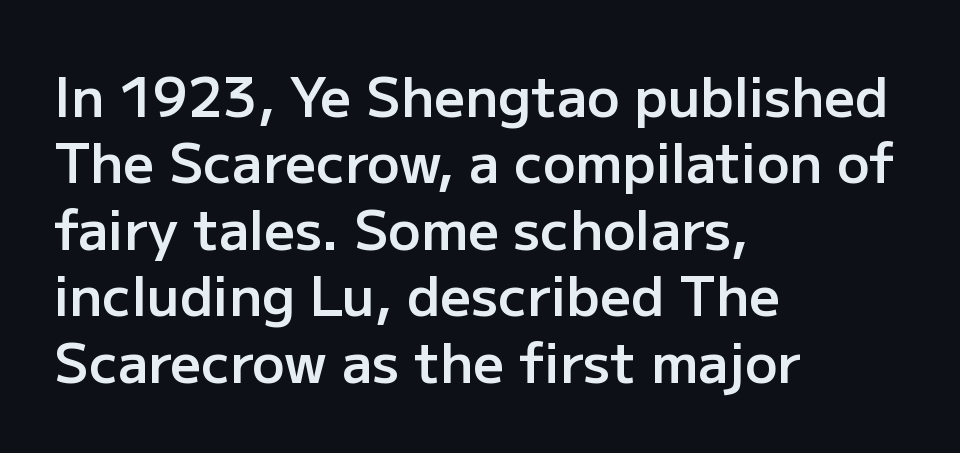
The strokes are fattened partway — semibold, not bold. Left-aligned paragraph, ragged on the right. Vertical strokes here are truly vertical. Think of a printed novel: that variable character pitch is what you see here. Nothing unusual about the tracking: characters are spaced as the font intends. Check where the strokes stop: nothing finishes them off — pure sans.
